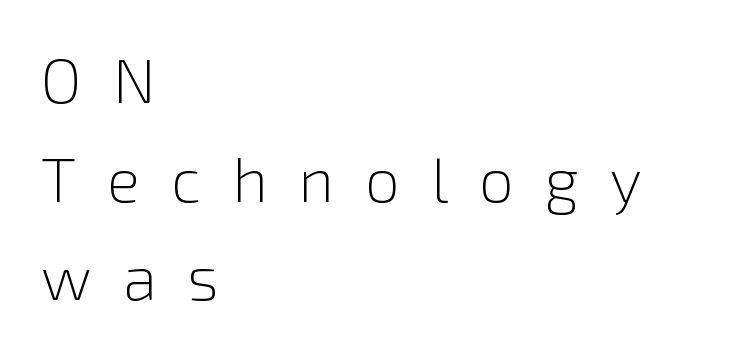
In terms of letterspacing, this is a distinctly airy, spread setting. The characters display no serif detailing; their extremities are plain. The lettering stays uniformly vertical, giving the passage a roman look. These lines are rendered in a variable-pitch font.
